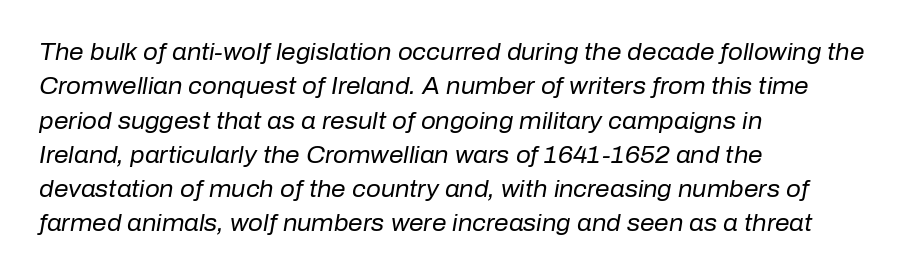
Q: Is the text bold? A: No.
Q: Is the text italic (slanted)? A: Yes, it leans right by about 10 degrees.
Q: Is the text underlined? A: No.
Q: How is the paragraph aligned? A: Left-aligned.
Q: Is the spacing between letters normal or unusually wide? A: Normal.
Q: Is the spacing between lines tight, normal or loose? A: Normal.
